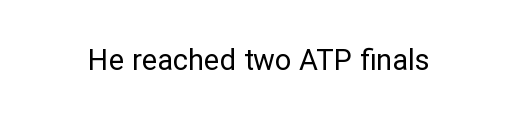
Q: Is the text bold? A: No.
Q: Is the text italic (slanted)? A: No, it is upright.
Q: Is the typeface a serif or a sans-serif typeface? A: Sans-serif.
Q: Is the text underlined? A: No.
Q: Is the spacing between letters normal or unusually wide? A: Normal.
Q: Width (condensed, normal, or wide)? A: Normal.
Q: Stroke contrast? A: Low.
Q: x-height? A: Medium.
Q: Monospaced? A: No.
